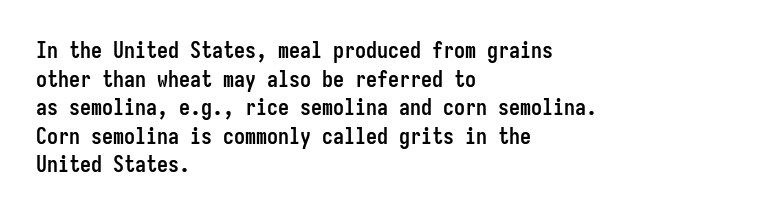
The image shows 22 px bold type, upright; set left-aligned, normal line spacing (1.3x), normal letter spacing, not underlined.
